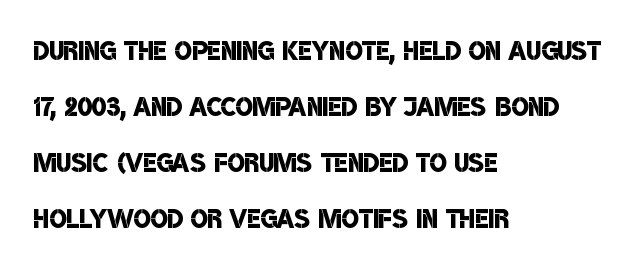
{"serif": "no", "bold": "semi", "weight": "semibold", "width": "condensed", "stroke_contrast": "low", "x_height": "large", "monospaced": "no", "underline": "no", "align": "left", "line_spacing": "normal", "line_spacing_ratio": 1.56, "letter_spacing": "normal", "letter_spacing_em": 0.0, "glyph_px": 36}
